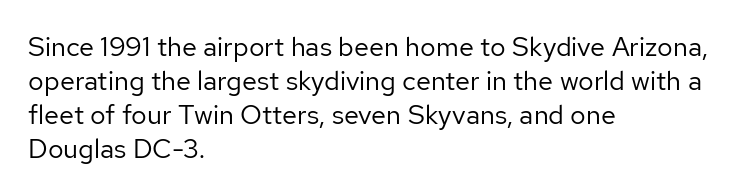
The image shows 27 px text type, upright; set left-aligned, normal line spacing (1.26x), normal letter spacing, not underlined.
